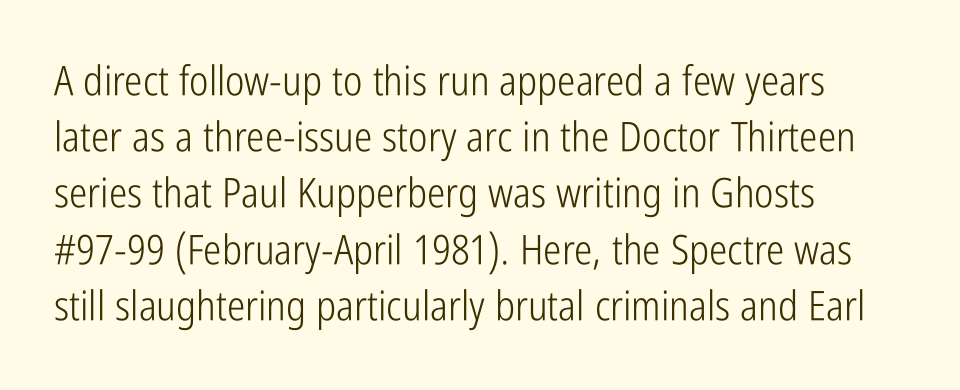
Caption: standard tracking, unaltered. Tall strokes in this sample are plumb rather than angled. A student would call this left alignment; a typographer would say flush left, rag right. Underlining? Definitely not there. The designer left line spacing at the default. The passage shown is typeset with a sans-serif family.
